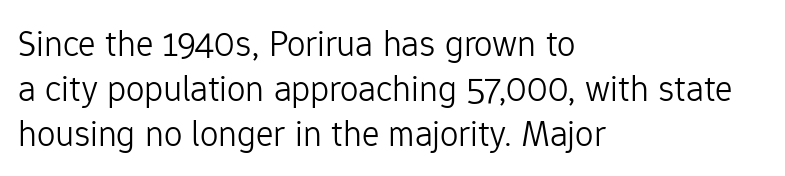
Q: Is the text bold? A: No.
Q: Is the text italic (slanted)? A: No, it is upright.
Q: Is the typeface a serif or a sans-serif typeface? A: Sans-serif.
Q: Is the text underlined? A: No.
Q: How is the paragraph aligned? A: Left-aligned.
Q: Is the spacing between letters normal or unusually wide? A: Normal.
Q: Width (condensed, normal, or wide)? A: Normal.
Q: Stroke contrast? A: Low.
Q: x-height? A: Medium.
Q: Monospaced? A: No.
